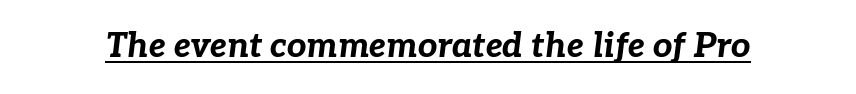
Tracking here is standard; glyphs follow each other at the usual distance. Do the characters align in a grid? No, the font is proportional. The passage shown leans; its letterforms are oblique. Its strokes are broad and dark, the hallmark of bold type.
